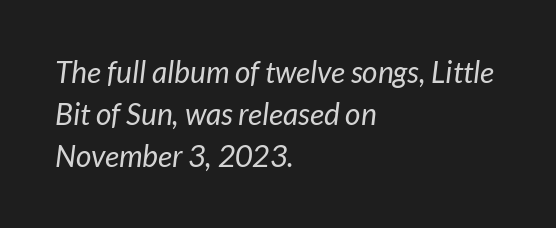
Notice how descenders clear the ascenders below comfortably — that's standard leading. Line beginnings align vertically; line endings do not. Do the characters align in a grid? No, the font is proportional. Unmarked baselines from the first word to the last. The passage shown is typeset with a sans-serif family.
